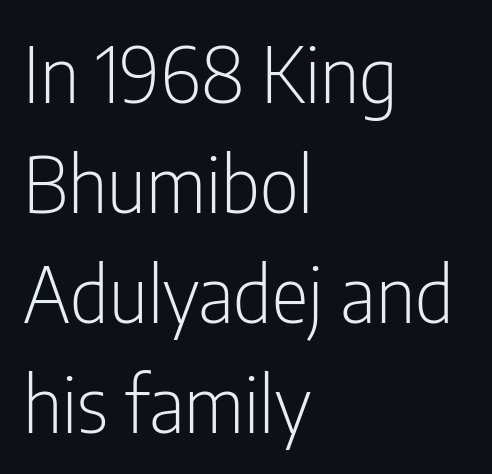
Q: Is the text bold? A: No.
Q: Is the text italic (slanted)? A: No, it is upright.
Q: Is the typeface a serif or a sans-serif typeface? A: Sans-serif.
Q: Is the text underlined? A: No.
Q: How is the paragraph aligned? A: Left-aligned.
Q: Is the spacing between letters normal or unusually wide? A: Normal.
Q: Is the spacing between lines tight, normal or loose? A: Normal.
Q: Width (condensed, normal, or wide)? A: Condensed.
Q: Stroke contrast? A: Low.
Q: x-height? A: Medium.
Q: Monospaced? A: No.
